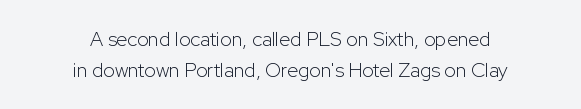
The vertical gap from one line to the next is medium. The whitespace from short lines is split evenly between both sides. Each row of text sits above clean, open space. The specimen reads as upright at a glance. Spacing between characters is what you'd get straight out of the box. Bold? No — there's no thickening of the strokes.
